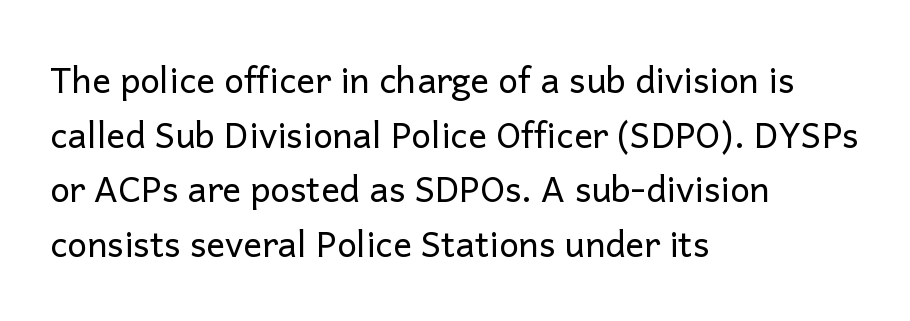
Q: Is the text bold? A: No.
Q: Is the text italic (slanted)? A: No, it is upright.
Q: Is the typeface a serif or a sans-serif typeface? A: Sans-serif.
Q: Is the text underlined? A: No.
Q: How is the paragraph aligned? A: Left-aligned.
Q: Is the spacing between letters normal or unusually wide? A: Normal.
Q: Is the spacing between lines tight, normal or loose? A: Normal.
Q: Width (condensed, normal, or wide)? A: Normal.
Q: Stroke contrast? A: Low.
Q: x-height? A: Medium.
Q: Monospaced? A: No.
